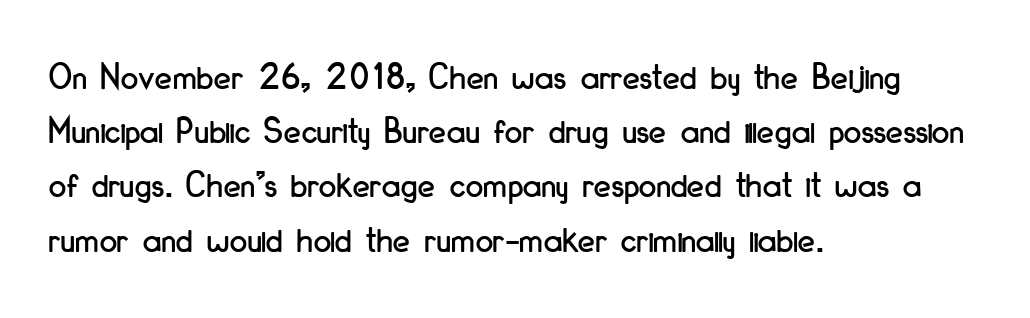
{"serif": "no", "italic": "no", "width": "condensed", "stroke_contrast": "low", "x_height": "small", "monospaced": "no", "underline": "no", "align": "left", "line_spacing": "normal", "line_spacing_ratio": 1.39, "letter_spacing": "normal", "letter_spacing_em": 0.0, "glyph_px": 39}
